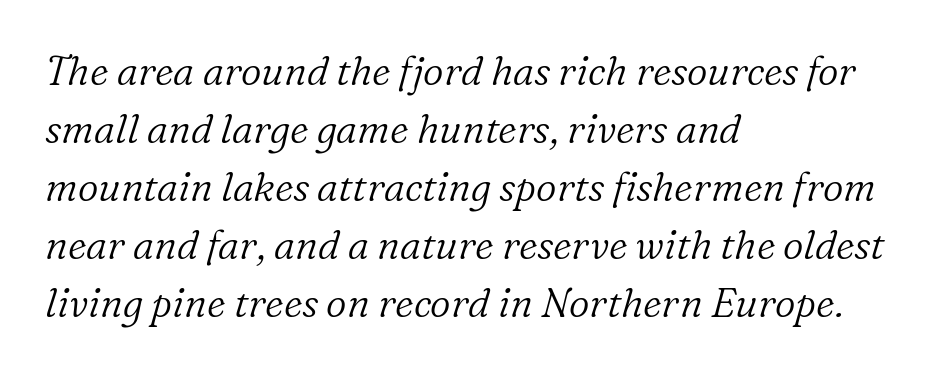
The image shows 40 px light serif type, italic (leaning right); set left-aligned, normal line spacing (1.45x), normal letter spacing, not underlined; low stroke contrast and a medium x-height.
